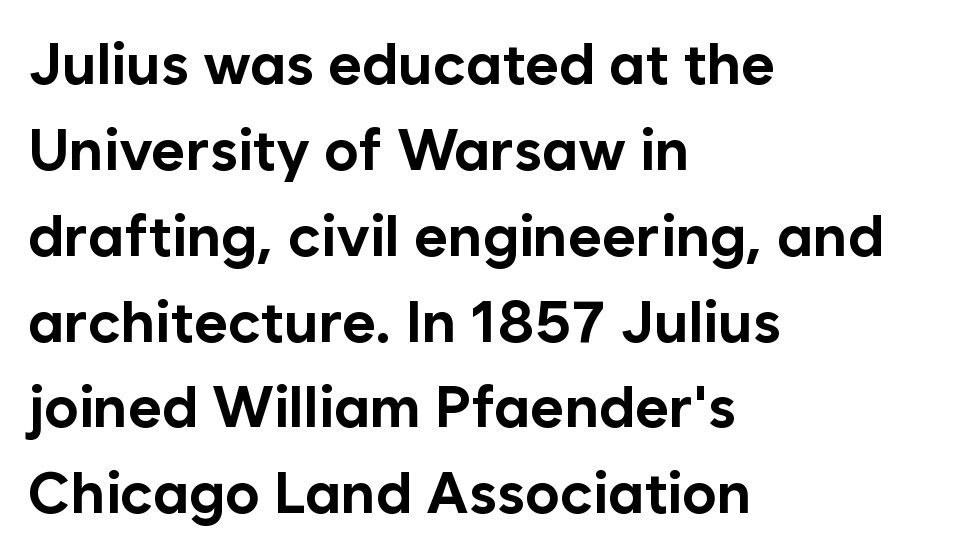
Q: Is the text bold? A: Yes.
Q: Is the text italic (slanted)? A: No, it is upright.
Q: Is the typeface a serif or a sans-serif typeface? A: Sans-serif.
Q: Is the text underlined? A: No.
Q: How is the paragraph aligned? A: Left-aligned.
Q: Is the spacing between letters normal or unusually wide? A: Normal.
Q: Is the spacing between lines tight, normal or loose? A: Normal.
Q: Width (condensed, normal, or wide)? A: Normal.
Q: Stroke contrast? A: Low.
Q: x-height? A: Medium.
Q: Monospaced? A: No.
